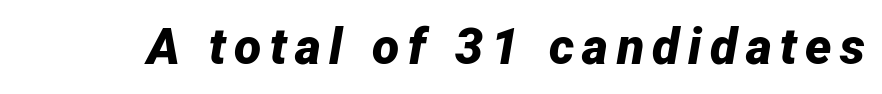
The foot of each line stays bare and open. The characters look thick and weighty, a clear bold. Proportional: the letters do not fall into vertical columns. Would a proofreader flag this as italicized? Yes.
